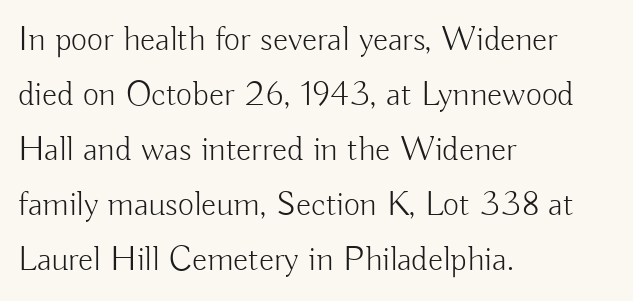
Q: Is the text bold? A: No.
Q: Is the text italic (slanted)? A: No, it is upright.
Q: Is the typeface a serif or a sans-serif typeface? A: Sans-serif.
Q: Is the text underlined? A: No.
Q: How is the paragraph aligned? A: Left-aligned.
Q: Is the spacing between letters normal or unusually wide? A: Normal.
Q: Is the spacing between lines tight, normal or loose? A: Normal.
Q: Width (condensed, normal, or wide)? A: Normal.
Q: Stroke contrast? A: Low.
Q: x-height? A: Small.
Q: Monospaced? A: No.
